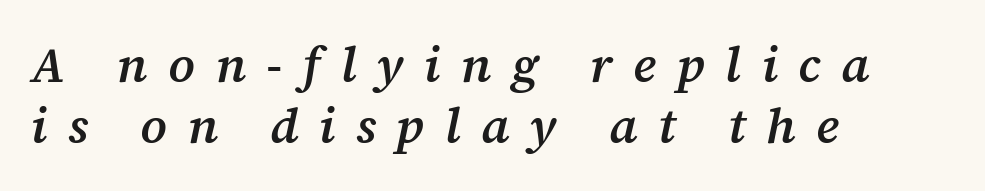
A typesetter would call this proportional, since set widths differ per character. Display-style spreading of the glyphs; the letterfit is very open. The text carries the slant typical of an italic or oblique font. Any mark beneath the type? The region is blank.
